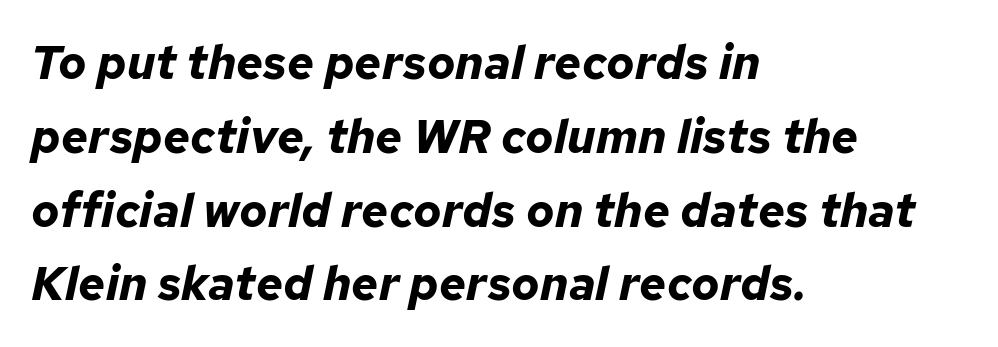
{"italic": "yes", "lean": "right", "slant_degrees": 12, "bold": "yes", "weight": "bold", "width": "normal", "stroke_contrast": "low", "x_height": "medium", "monospaced": "no", "underline": "no", "align": "left", "line_spacing": "normal", "line_spacing_ratio": 1.57, "letter_spacing": "normal", "letter_spacing_em": 0.0, "glyph_px": 47}
